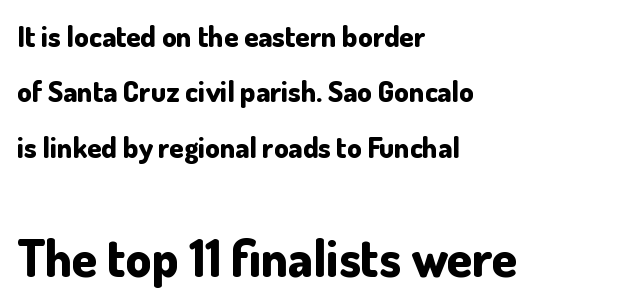
The image shows 51 px bold sans-serif type, upright; set left-aligned, loose line spacing (1.91x), normal letter spacing, not underlined; the second (bottom) block is 1.76x larger; low stroke contrast and a small x-height.
